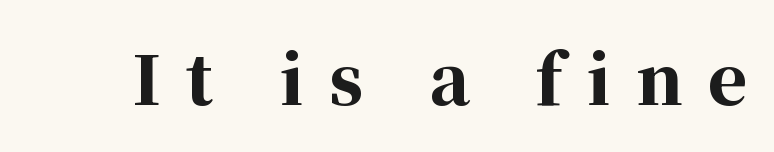
The image shows 67 px bold serif type, upright; set unusually wide letter spacing (+0.37 em), not underlined; high stroke contrast and a medium x-height.
